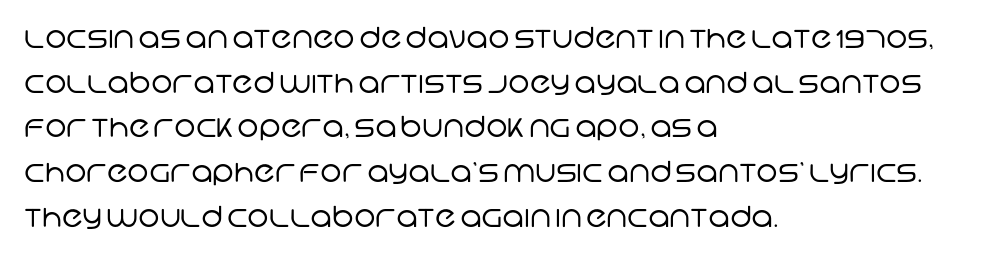
Stems and bowls with no extra thickness — not bold. The passage shown is typeset with a sans-serif family. Lines of text with bare space underneath. Compared with typical paragraphs, the rows here are spaced about the same. Does the copy run flush right? No — it runs flush left. The rendering uses natural spacing where letterforms have individual widths.
